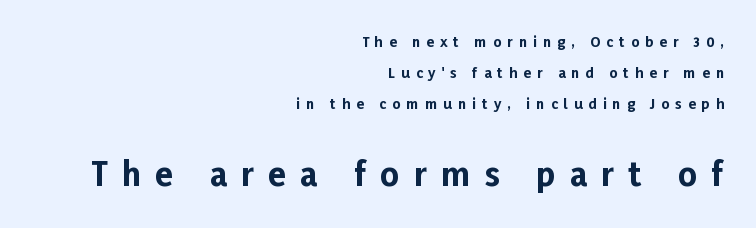
The image shows 33 px bold sans-serif type, upright; set right-aligned, loose line spacing (2.21x), unusually wide letter spacing (+0.43 em), not underlined; the second (bottom) block is 2.36x larger; low stroke contrast and a medium x-height.
